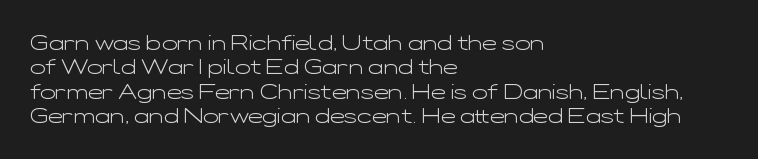
Q: Is the text bold? A: No.
Q: Is the text italic (slanted)? A: No, it is upright.
Q: Is the text underlined? A: No.
Q: How is the paragraph aligned? A: Left-aligned.
Q: Is the spacing between letters normal or unusually wide? A: Normal.
